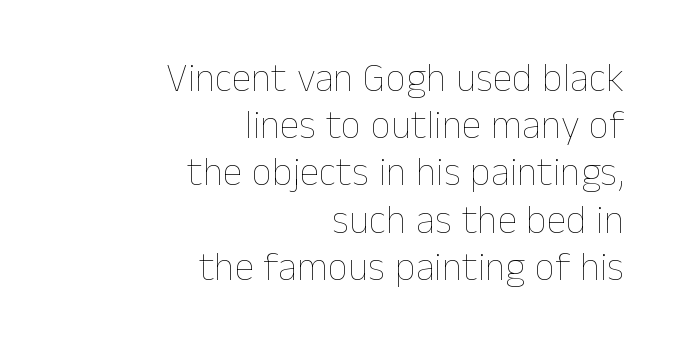
Q: Is the text bold? A: No.
Q: Is the text italic (slanted)? A: No, it is upright.
Q: Is the text underlined? A: No.
Q: How is the paragraph aligned? A: Right-aligned.
Q: Is the spacing between letters normal or unusually wide? A: Normal.
Q: Width (condensed, normal, or wide)? A: Normal.
Q: Stroke contrast? A: Low.
Q: x-height? A: Medium.
Q: Monospaced? A: No.
